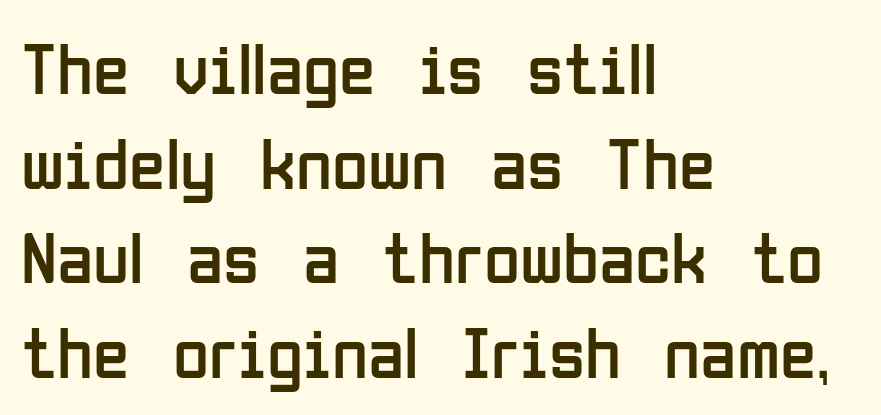
{"serif": "no", "italic": "no", "bold": "no", "weight": "regular", "width": "condensed", "stroke_contrast": "low", "x_height": "medium", "monospaced": "no", "underline": "no", "align": "left", "line_spacing": "normal", "line_spacing_ratio": 1.28, "letter_spacing": "normal", "letter_spacing_em": 0.0, "glyph_px": 74}
